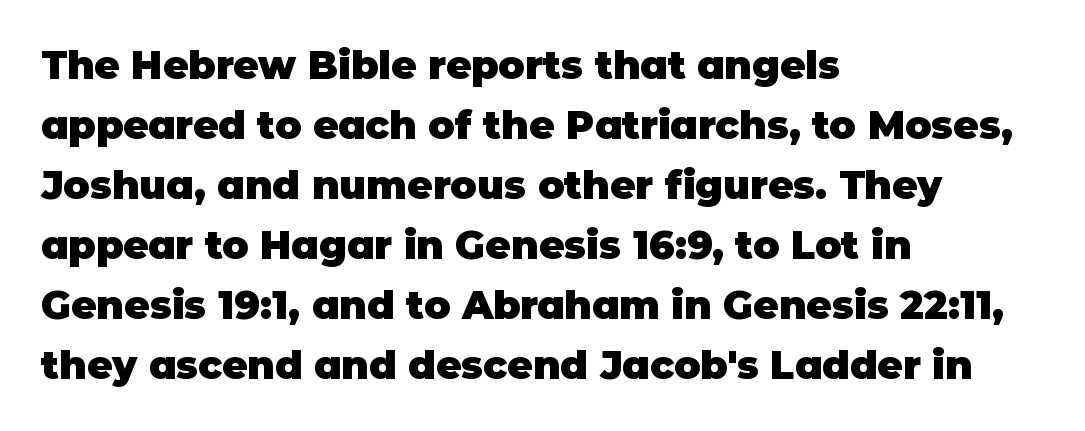
Q: Is the text bold? A: Yes.
Q: Is the text italic (slanted)? A: No, it is upright.
Q: Is the typeface a serif or a sans-serif typeface? A: Sans-serif.
Q: Is the text underlined? A: No.
Q: How is the paragraph aligned? A: Left-aligned.
Q: Is the spacing between letters normal or unusually wide? A: Normal.
Q: Is the spacing between lines tight, normal or loose? A: Normal.
Q: Width (condensed, normal, or wide)? A: Normal.
Q: Stroke contrast? A: Low.
Q: x-height? A: Large.
Q: Monospaced? A: No.
